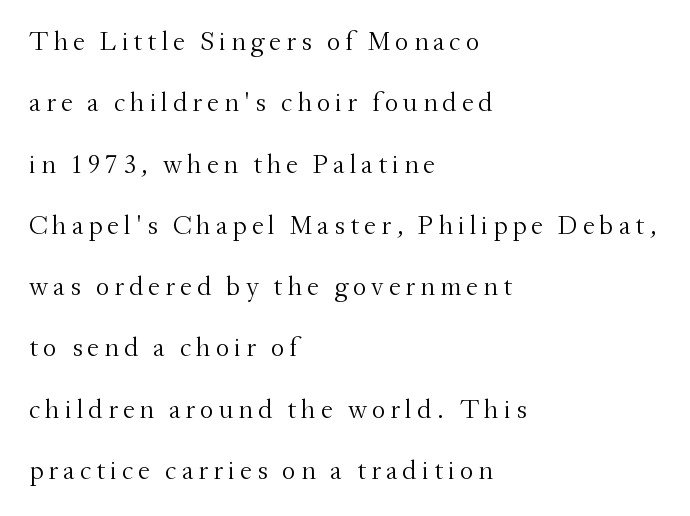
{"italic": "no", "bold": "no", "underline": "no", "align": "left", "line_spacing": "loose", "line_spacing_ratio": 2.27, "glyph_px": 27}
